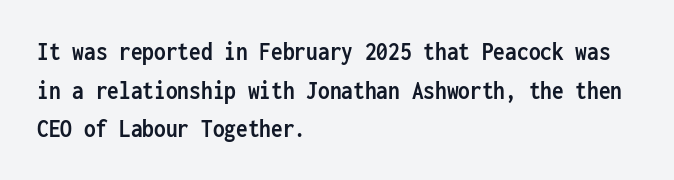
Q: Is the text bold? A: Yes.
Q: Is the text italic (slanted)? A: No, it is upright.
Q: Is the text underlined? A: No.
Q: How is the paragraph aligned? A: Left-aligned.
Q: Is the spacing between letters normal or unusually wide? A: Normal.
Q: Is the spacing between lines tight, normal or loose? A: Normal.
